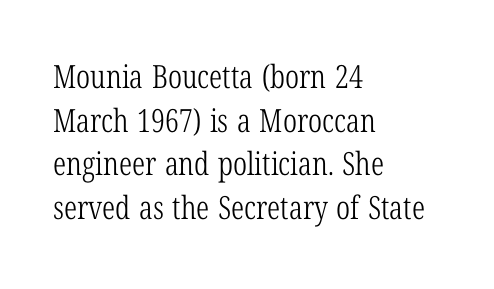
Q: Is the text bold? A: No.
Q: Is the text italic (slanted)? A: No, it is upright.
Q: Is the typeface a serif or a sans-serif typeface? A: Serif.
Q: Is the text underlined? A: No.
Q: How is the paragraph aligned? A: Left-aligned.
Q: Is the spacing between letters normal or unusually wide? A: Normal.
Q: Is the spacing between lines tight, normal or loose? A: Normal.
Q: Width (condensed, normal, or wide)? A: Condensed.
Q: Stroke contrast? A: Low.
Q: x-height? A: Medium.
Q: Monospaced? A: No.
